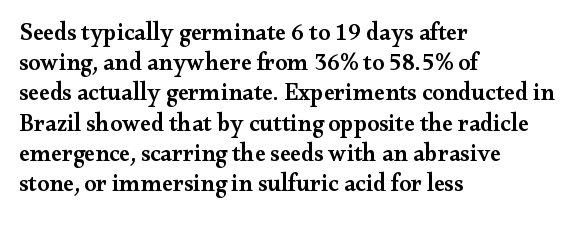
The image shows 24 px text type, upright; set left-aligned, normal line spacing (1.26x), normal letter spacing, not underlined.
